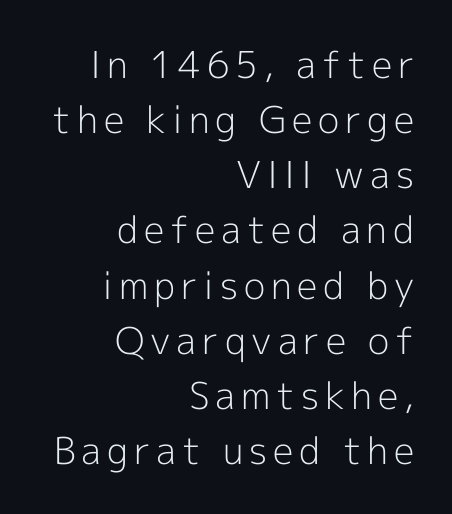
The image shows 37 px light sans-serif type, upright; set right-aligned, normal line spacing (1.49x), not underlined; a medium x-height.
